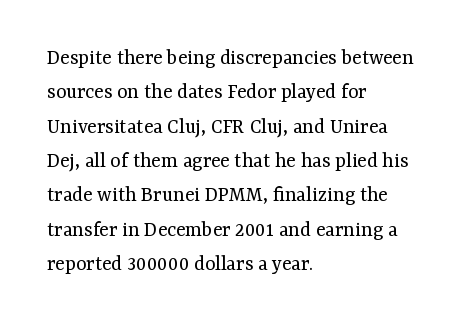
Q: Is the text bold? A: No.
Q: Is the text italic (slanted)? A: No, it is upright.
Q: Is the text underlined? A: No.
Q: How is the paragraph aligned? A: Left-aligned.
Q: Is the spacing between letters normal or unusually wide? A: Normal.
Q: Is the spacing between lines tight, normal or loose? A: Normal.
